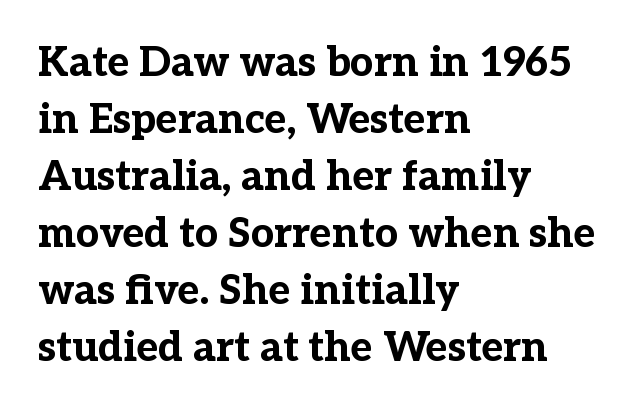
The image shows 41 px bold serif type, upright; set left-aligned, normal line spacing (1.39x), normal letter spacing, not underlined; low stroke contrast and a medium x-height.
